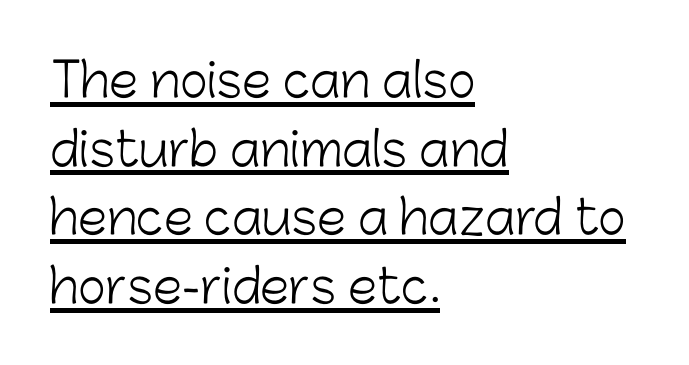
{"serif": "no", "italic": "no", "bold": "no", "weight": "light", "width": "normal", "stroke_contrast": "low", "x_height": "medium", "monospaced": "no", "underline": "yes", "align": "left", "line_spacing": "normal", "line_spacing_ratio": 1.46, "letter_spacing": "normal", "letter_spacing_em": 0.0, "glyph_px": 47}
